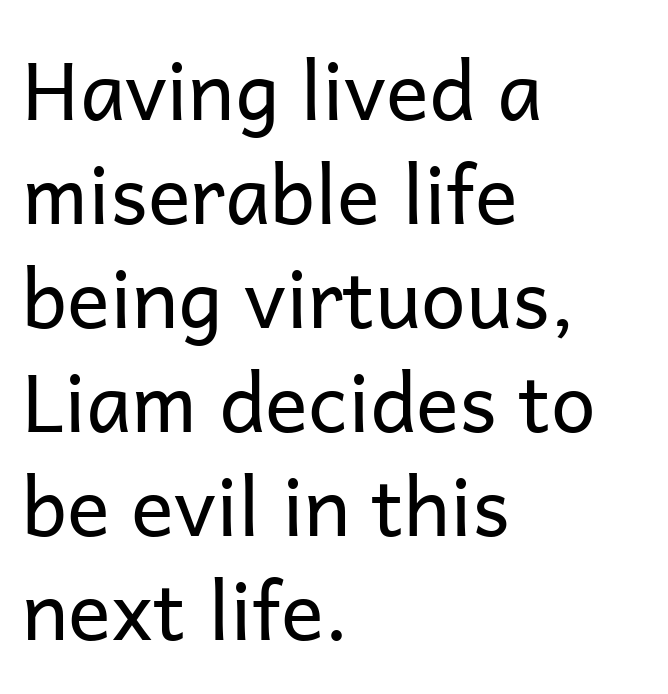
{"serif": "no", "italic": "no", "bold": "no", "weight": "regular", "width": "normal", "stroke_contrast": "low", "x_height": "medium", "monospaced": "no", "underline": "no", "align": "left", "line_spacing": "normal", "line_spacing_ratio": 1.3, "letter_spacing": "normal", "letter_spacing_em": 0.0, "glyph_px": 80}
